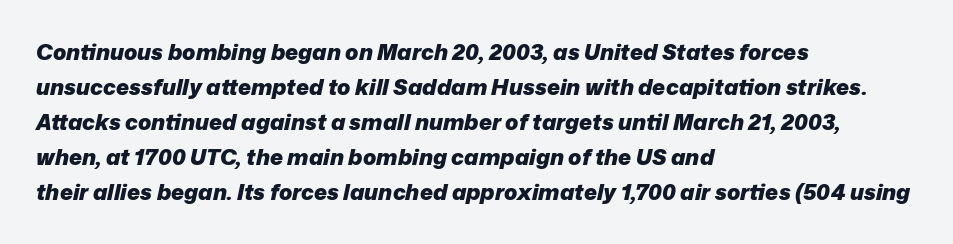
Q: Is the text bold? A: Yes.
Q: Is the text italic (slanted)? A: Yes, it leans right by about 12 degrees.
Q: Is the text underlined? A: No.
Q: How is the paragraph aligned? A: Left-aligned.
Q: Is the spacing between letters normal or unusually wide? A: Normal.
Q: Is the spacing between lines tight, normal or loose? A: Normal.
